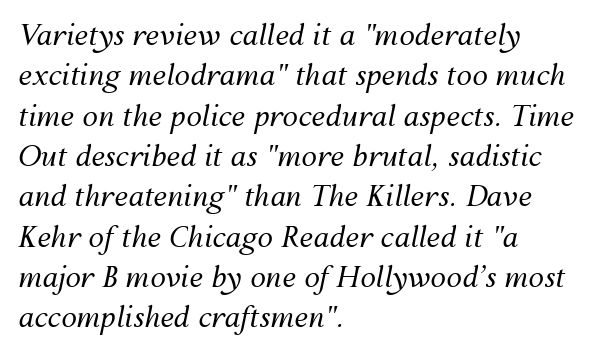
You could not count columns in this text — the font is proportionally spaced. This sample keeps an unexceptional amount of space between lines. The glyphs look as if they've been sheared to an angle. The passage shown has conventional tracking throughout. Stem width sits at or under what a default text font uses. Where is the straight margin? On the left.
